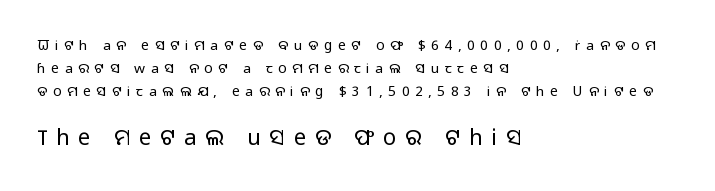
Q: Is the text bold? A: No.
Q: Is the text italic (slanted)? A: No, it is upright.
Q: Is the text underlined? A: No.
Q: How is the paragraph aligned? A: Left-aligned.
Q: Is the spacing between letters normal or unusually wide? A: Unusually wide.
Q: Is the spacing between lines tight, normal or loose? A: Normal.
Q: Which block of text is set in a larger size, the first (top) or the second (bottom)? A: The second (bottom) one.
